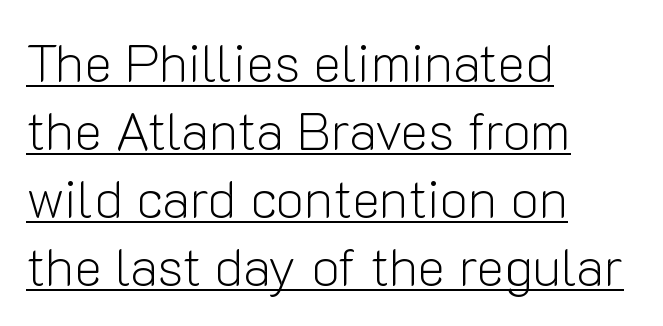
{"serif": "no", "italic": "no", "bold": "no", "weight": "light", "width": "normal", "stroke_contrast": "low", "x_height": "medium", "monospaced": "no", "underline": "yes", "align": "left", "line_spacing": "normal", "line_spacing_ratio": 1.28, "letter_spacing": "normal", "letter_spacing_em": 0.0, "glyph_px": 53}
